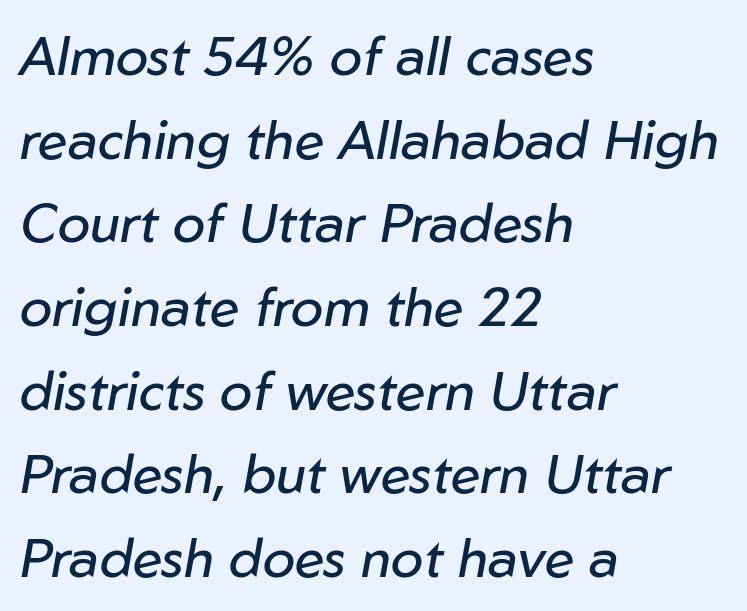
A normal amount of white space separates one row of letters from the next. A typesetter would call this proportional, since set widths differ per character. Compared with a typical body face, this is equally light or lighter still. This is oblique type, the kind used for emphasis or titles.
